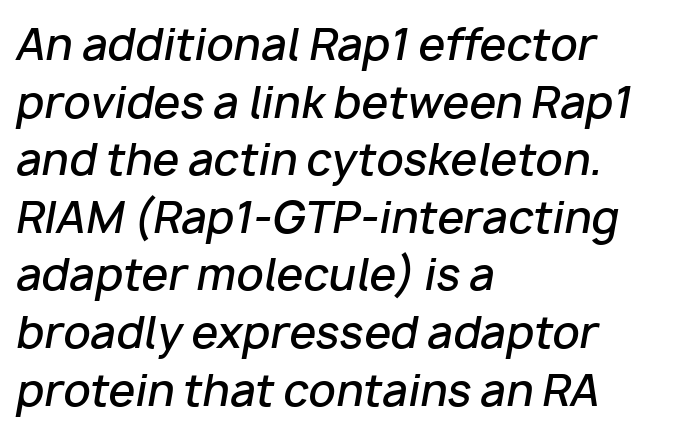
{"italic": "yes", "lean": "right", "slant_degrees": 10, "bold": "semi", "weight": "semibold", "width": "normal", "stroke_contrast": "low", "x_height": "medium", "monospaced": "no", "underline": "no", "align": "left", "line_spacing": "normal", "line_spacing_ratio": 1.34, "letter_spacing": "normal", "letter_spacing_em": 0.0, "glyph_px": 43}
